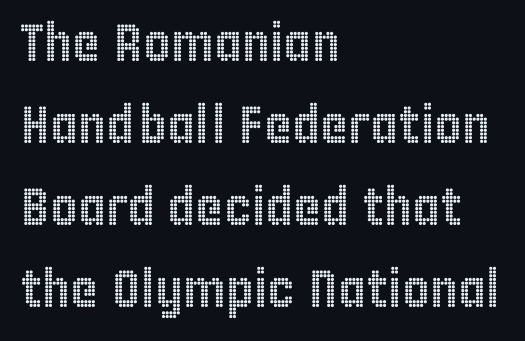
Compared with a centered layout, this one pins lines to the left instead. No extra tracking has been applied to these lines. Plain, unruled lines of type. Unlike italic type, these characters show no tilt at all.
